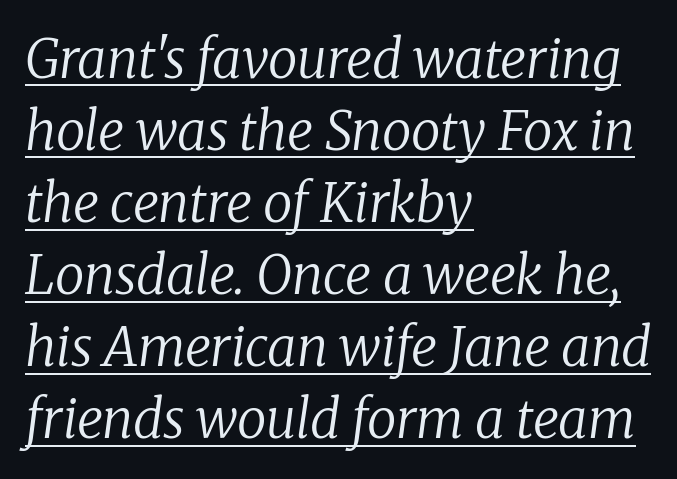
The image shows 53 px regular-weight serif type, italic (leaning right); set left-aligned, normal line spacing (1.36x), normal letter spacing, underlined; low stroke contrast and a medium x-height.
